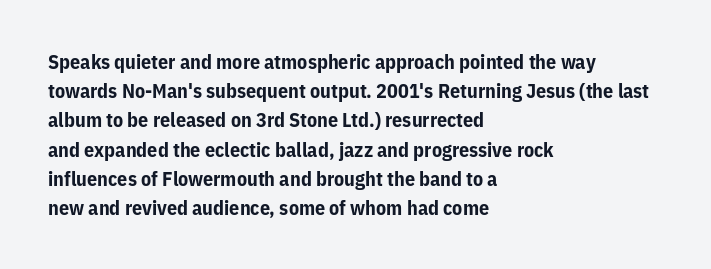
The glyphs are unaccompanied by any horizontal stroke below them. Line spacing here is normal. It's the straight-up-and-down kind of type. A dark, heavy texture on the line: the type is bold. The text block is weighted toward the left margin, trailing off unevenly rightward. Characters follow at the spacing the type designer built in.
